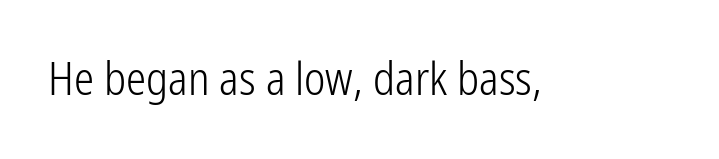
{"serif": "no", "italic": "no", "bold": "no", "weight": "light", "width": "condensed", "stroke_contrast": "low", "x_height": "medium", "monospaced": "no", "underline": "no", "letter_spacing": "normal", "letter_spacing_em": 0.0, "glyph_px": 45}
